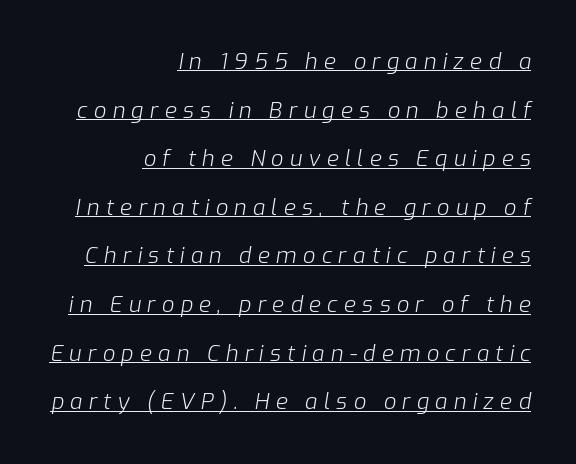
{"italic": "yes", "lean": "right", "slant_degrees": 9, "bold": "no", "underline": "yes", "align": "right", "line_spacing": "loose", "line_spacing_ratio": 2.21, "letter_spacing": "wide", "letter_spacing_em": 0.28, "glyph_px": 22}
